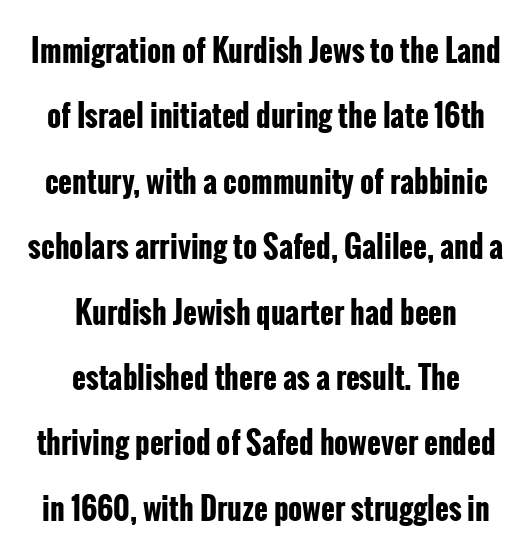
The image shows 30 px bold, condensed sans-serif type, upright; set centered, loose line spacing (2.18x), normal letter spacing, not underlined; low stroke contrast and a medium x-height.
